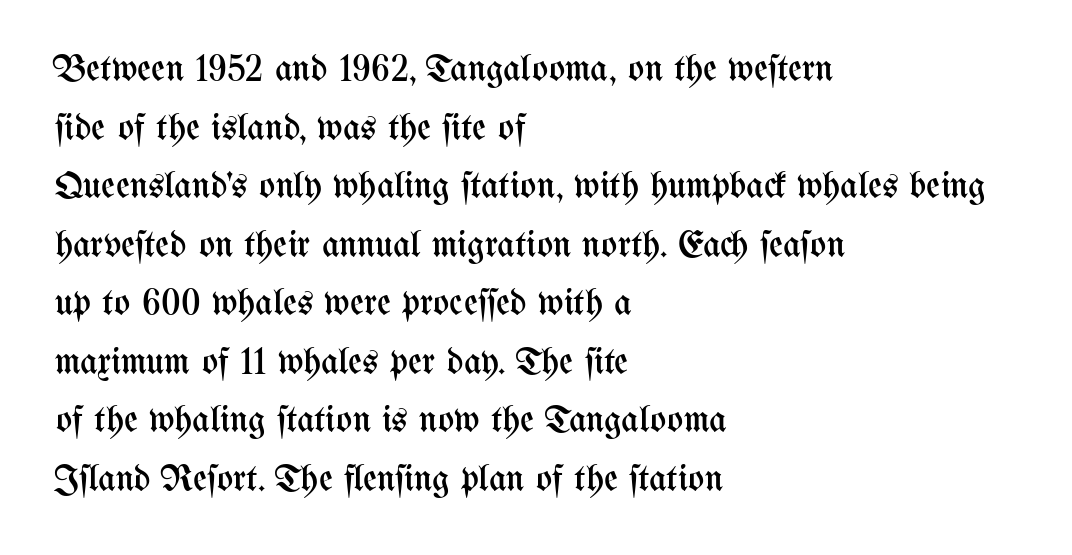
{"italic": "no", "bold": "no", "weight": "regular", "width": "condensed", "stroke_contrast": "medium", "x_height": "medium", "monospaced": "no", "underline": "no", "align": "left", "line_spacing": "normal", "line_spacing_ratio": 1.54, "letter_spacing": "normal", "letter_spacing_em": 0.0, "glyph_px": 38}
